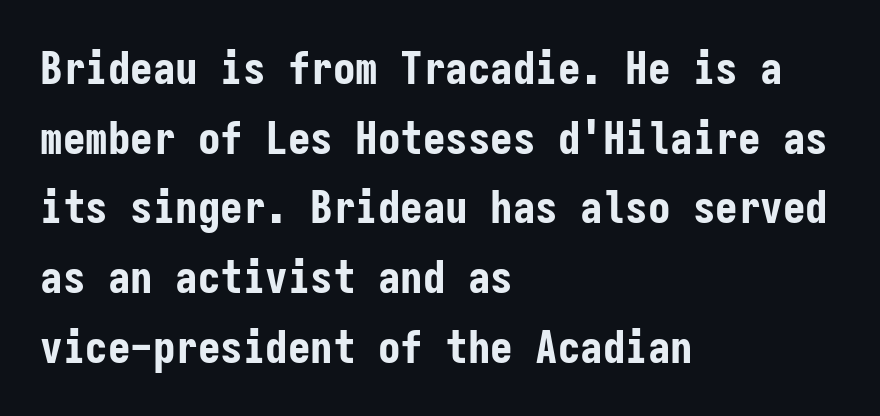
{"serif": "no", "italic": "no", "bold": "yes", "weight": "bold", "width": "condensed", "stroke_contrast": "low", "x_height": "medium", "monospaced": "yes", "underline": "no", "align": "left", "line_spacing": "normal", "line_spacing_ratio": 1.55, "letter_spacing": "normal", "letter_spacing_em": 0.0, "glyph_px": 45}
